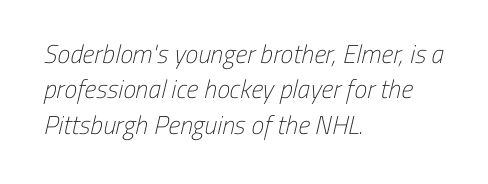
{"bold": "no", "underline": "no", "align": "left", "line_spacing": "normal", "line_spacing_ratio": 1.36, "letter_spacing": "normal", "letter_spacing_em": 0.0, "glyph_px": 26}
